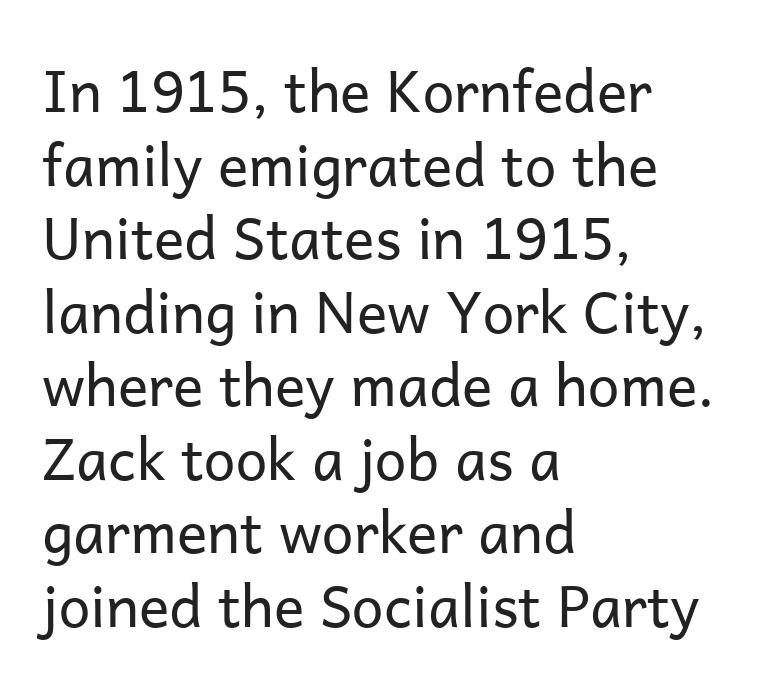
Q: Is the text bold? A: No.
Q: Is the text italic (slanted)? A: No, it is upright.
Q: Is the typeface a serif or a sans-serif typeface? A: Sans-serif.
Q: Is the text underlined? A: No.
Q: How is the paragraph aligned? A: Left-aligned.
Q: Is the spacing between letters normal or unusually wide? A: Normal.
Q: Is the spacing between lines tight, normal or loose? A: Normal.
Q: Width (condensed, normal, or wide)? A: Normal.
Q: Stroke contrast? A: Low.
Q: x-height? A: Medium.
Q: Monospaced? A: No.
